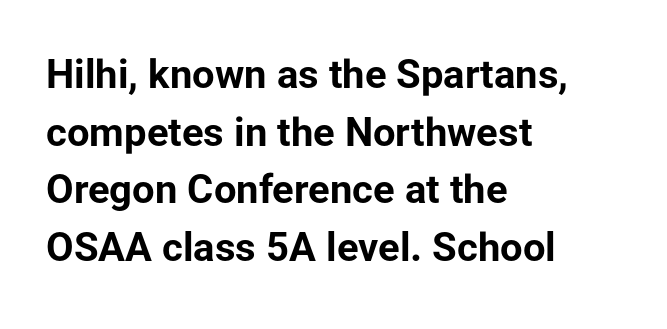
Q: Is the text bold? A: Yes.
Q: Is the text italic (slanted)? A: No, it is upright.
Q: Is the typeface a serif or a sans-serif typeface? A: Sans-serif.
Q: Is the text underlined? A: No.
Q: How is the paragraph aligned? A: Left-aligned.
Q: Is the spacing between letters normal or unusually wide? A: Normal.
Q: Is the spacing between lines tight, normal or loose? A: Normal.
Q: Width (condensed, normal, or wide)? A: Normal.
Q: Stroke contrast? A: Low.
Q: x-height? A: Medium.
Q: Monospaced? A: No.
